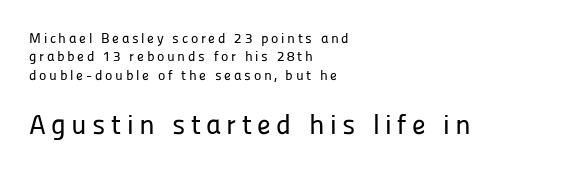
Q: Is the text italic (slanted)? A: No, it is upright.
Q: Is the typeface a serif or a sans-serif typeface? A: Sans-serif.
Q: Is the text underlined? A: No.
Q: How is the paragraph aligned? A: Left-aligned.
Q: Is the spacing between lines tight, normal or loose? A: Normal.
Q: Which block of text is set in a larger size, the first (top) or the second (bottom)? A: The second (bottom) one.
Q: Width (condensed, normal, or wide)? A: Normal.
Q: Stroke contrast? A: Low.
Q: x-height? A: Medium.
Q: Monospaced? A: No.
